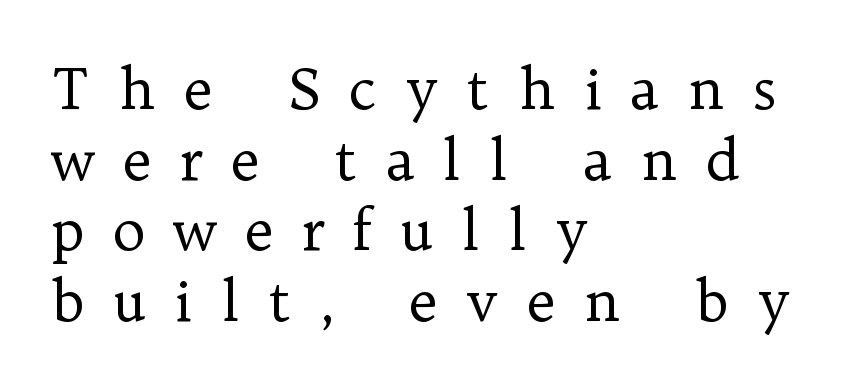
Q: Is the text bold? A: No.
Q: Is the text italic (slanted)? A: No, it is upright.
Q: Is the typeface a serif or a sans-serif typeface? A: Serif.
Q: Is the text underlined? A: No.
Q: How is the paragraph aligned? A: Left-aligned.
Q: Is the spacing between letters normal or unusually wide? A: Unusually wide.
Q: Width (condensed, normal, or wide)? A: Normal.
Q: Stroke contrast? A: Low.
Q: x-height? A: Medium.
Q: Monospaced? A: No.
